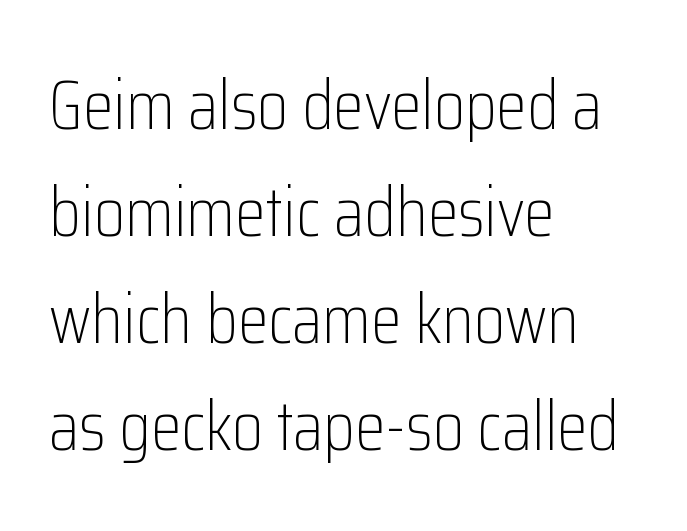
Q: Is the text bold? A: No.
Q: Is the text italic (slanted)? A: No, it is upright.
Q: Is the typeface a serif or a sans-serif typeface? A: Sans-serif.
Q: Is the text underlined? A: No.
Q: How is the paragraph aligned? A: Left-aligned.
Q: Is the spacing between letters normal or unusually wide? A: Normal.
Q: Is the spacing between lines tight, normal or loose? A: Normal.
Q: Width (condensed, normal, or wide)? A: Condensed.
Q: Stroke contrast? A: Low.
Q: x-height? A: Medium.
Q: Monospaced? A: No.
